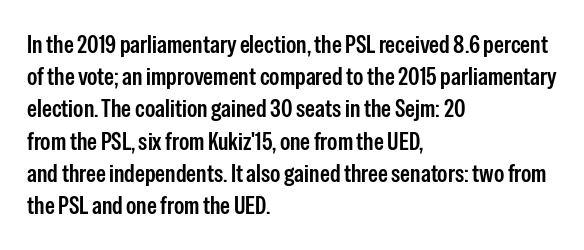
The image shows 25 px text type, upright; set left-aligned, normal line spacing (1.29x), normal letter spacing, not underlined.
